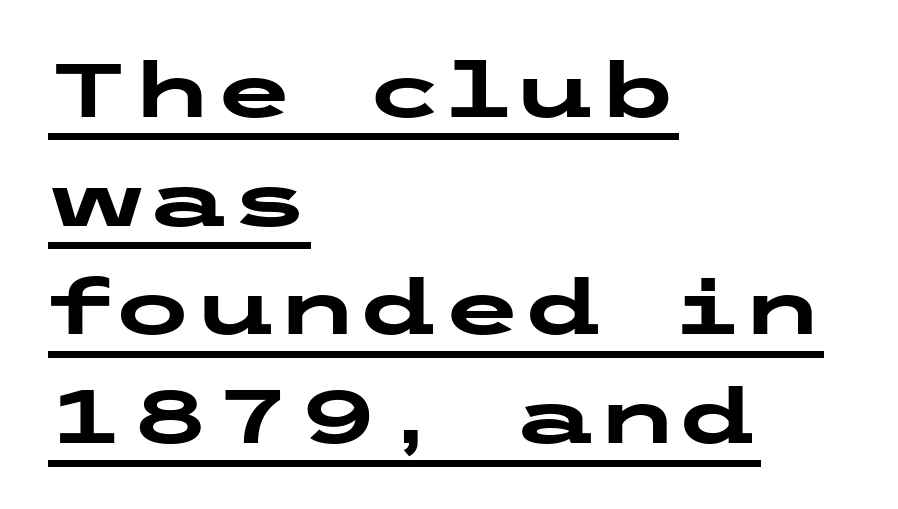
Q: Is the text bold? A: Yes.
Q: Is the text italic (slanted)? A: No, it is upright.
Q: Is the typeface a serif or a sans-serif typeface? A: Sans-serif.
Q: Is the text underlined? A: Yes.
Q: How is the paragraph aligned? A: Left-aligned.
Q: Is the spacing between letters normal or unusually wide? A: Normal.
Q: Is the spacing between lines tight, normal or loose? A: Normal.
Q: Width (condensed, normal, or wide)? A: Wide.
Q: Stroke contrast? A: Low.
Q: x-height? A: Medium.
